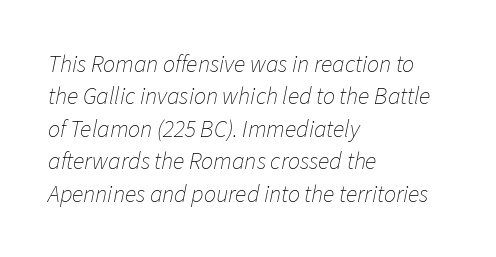
Q: Is the text bold? A: No.
Q: Is the text italic (slanted)? A: Yes, it leans right by about 11 degrees.
Q: Is the text underlined? A: No.
Q: How is the paragraph aligned? A: Left-aligned.
Q: Is the spacing between letters normal or unusually wide? A: Normal.
Q: Is the spacing between lines tight, normal or loose? A: Normal.
